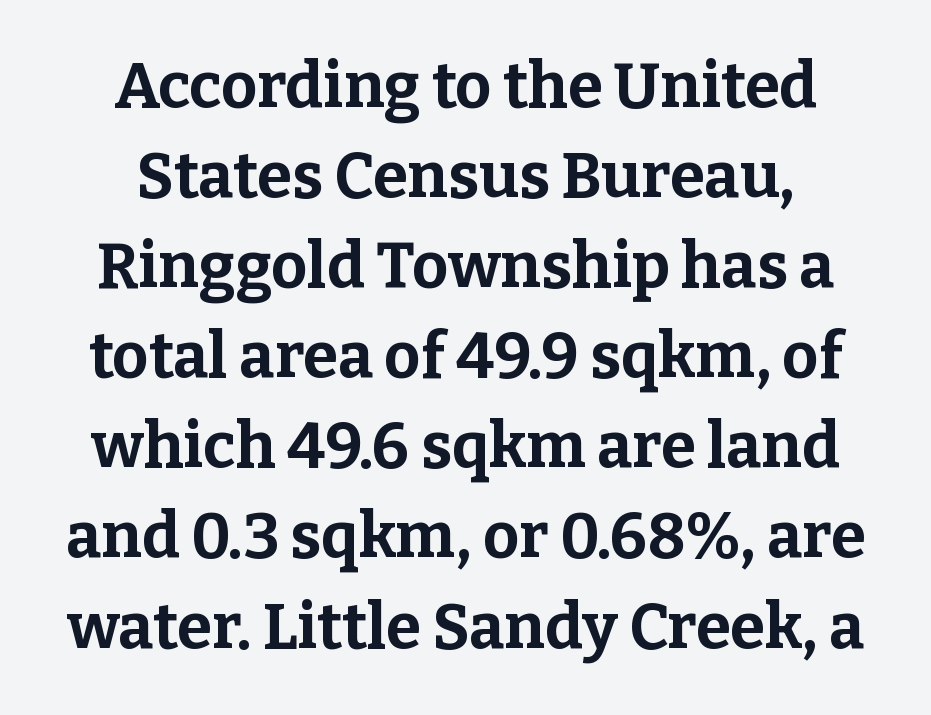
{"serif": "yes", "italic": "no", "bold": "yes", "weight": "bold", "width": "normal", "stroke_contrast": "low", "x_height": "medium", "monospaced": "no", "underline": "no", "align": "center", "line_spacing": "normal", "line_spacing_ratio": 1.43, "letter_spacing": "normal", "letter_spacing_em": 0.0, "glyph_px": 63}
